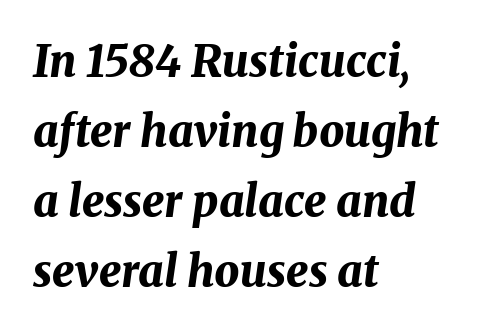
Q: Is the text bold? A: Yes.
Q: Is the text italic (slanted)? A: Yes, it leans right by about 8 degrees.
Q: Is the text underlined? A: No.
Q: How is the paragraph aligned? A: Left-aligned.
Q: Is the spacing between letters normal or unusually wide? A: Normal.
Q: Is the spacing between lines tight, normal or loose? A: Normal.
Q: Width (condensed, normal, or wide)? A: Normal.
Q: Stroke contrast? A: Medium.
Q: x-height? A: Medium.
Q: Monospaced? A: No.
